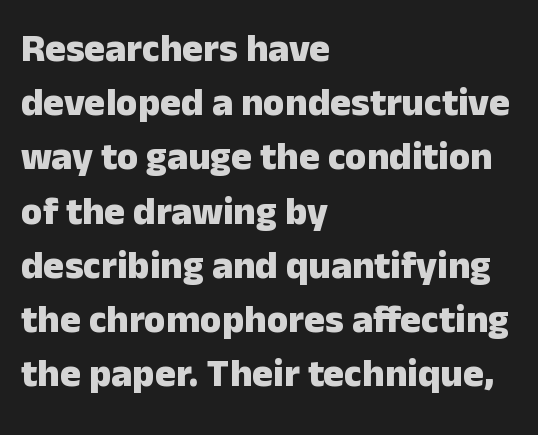
{"serif": "no", "italic": "no", "bold": "yes", "weight": "heavy", "width": "normal", "stroke_contrast": "low", "x_height": "medium", "monospaced": "no", "underline": "no", "align": "left", "line_spacing": "normal", "line_spacing_ratio": 1.39, "letter_spacing": "normal", "letter_spacing_em": 0.0, "glyph_px": 39}
